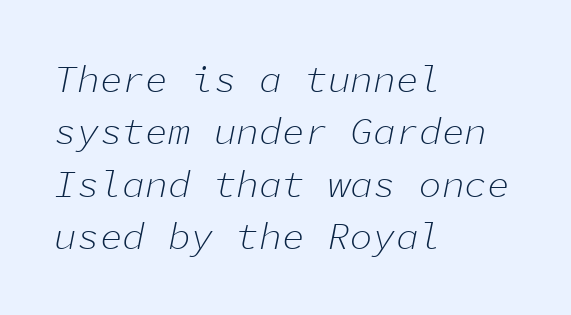
The image shows 38 px light type, italic (leaning right), monospaced; set left-aligned, normal line spacing (1.38x), normal letter spacing, not underlined; low stroke contrast and a medium x-height.
